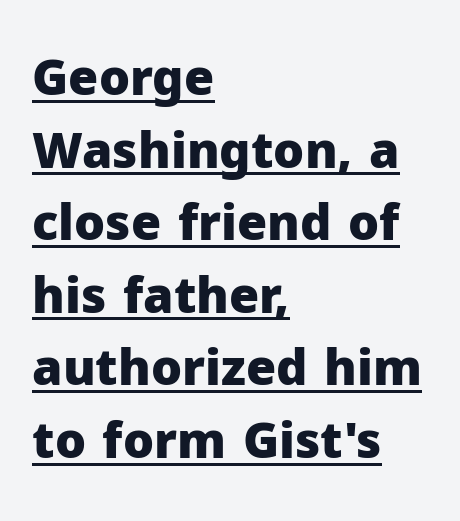
{"serif": "no", "italic": "no", "bold": "yes", "weight": "heavy", "width": "normal", "stroke_contrast": "low", "x_height": "medium", "monospaced": "no", "underline": "yes", "align": "left", "line_spacing": "normal", "line_spacing_ratio": 1.48, "letter_spacing": "normal", "letter_spacing_em": 0.0, "glyph_px": 49}
